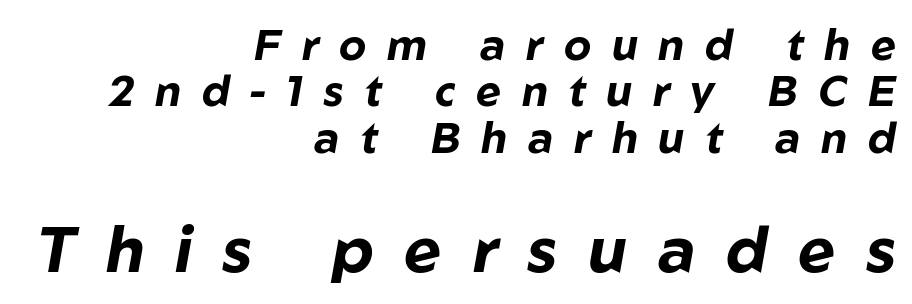
The image shows 64 px bold type, italic (leaning right); set right-aligned, tight line spacing (1.08x), unusually wide letter spacing (+0.48 em), not underlined; the second (bottom) block is 1.49x larger; low stroke contrast and a medium x-height.
